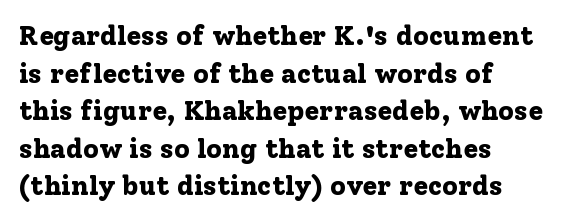
The image shows 27 px bold type, upright; set left-aligned, normal line spacing (1.39x), normal letter spacing, not underlined.
